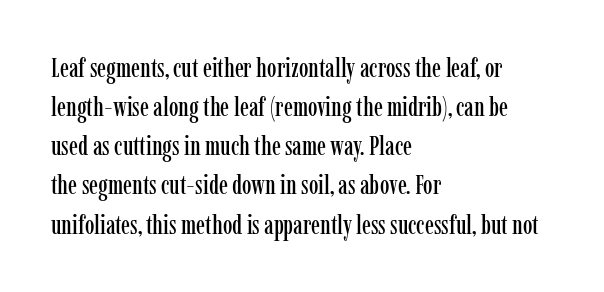
The image shows 27 px text type, upright; set left-aligned, normal line spacing (1.45x), normal letter spacing, not underlined.
